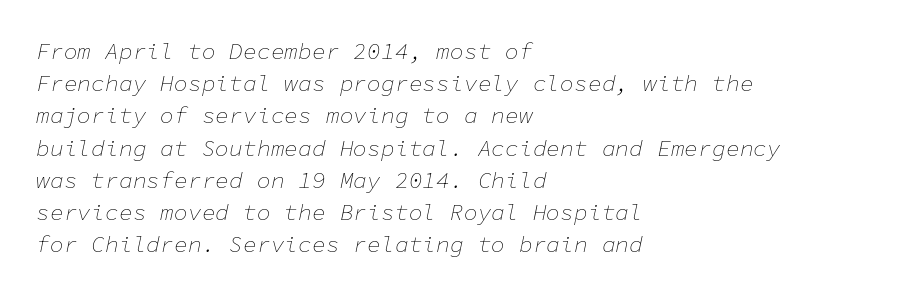
The rendering applies a slant to the glyphs. Characters follow at the spacing the type designer built in. Is the stroke heavy? The answer is a plain regular-or-lighter. Baseline-to-baseline distance is the conventional proportion of letter height.
